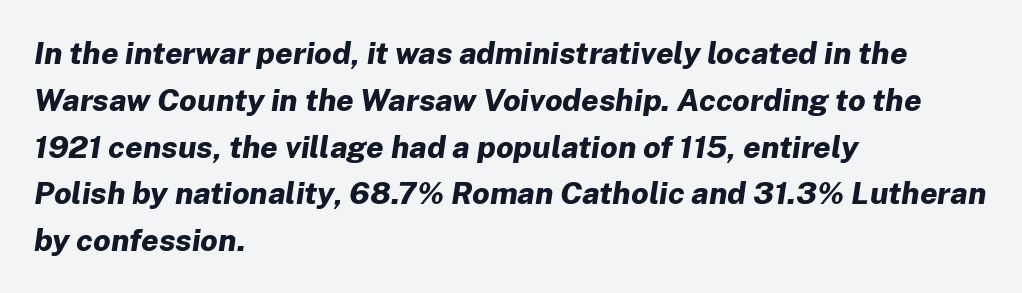
{"italic": "yes", "lean": "right", "slant_degrees": 8, "bold": "yes", "weight": "bold", "width": "normal", "stroke_contrast": "low", "x_height": "medium", "monospaced": "no", "underline": "no", "align": "left", "line_spacing": "normal", "line_spacing_ratio": 1.51, "letter_spacing": "normal", "letter_spacing_em": 0.0, "glyph_px": 31}
